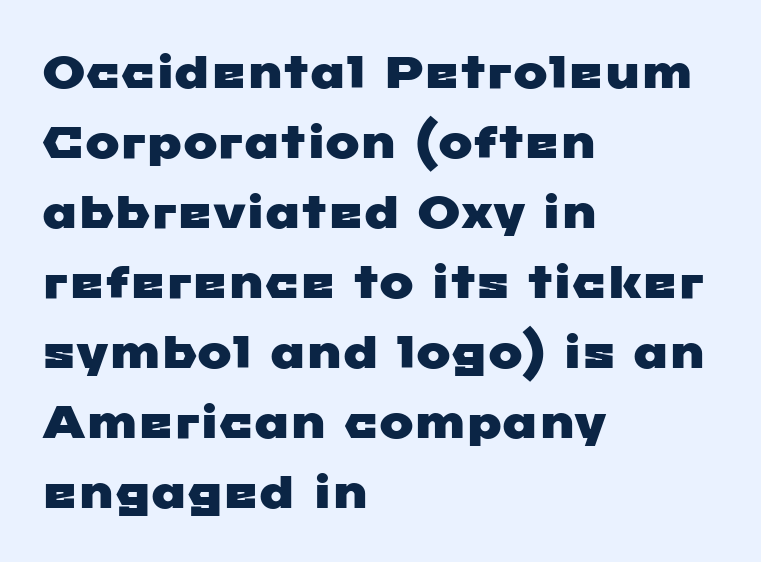
Q: Is the typeface a serif or a sans-serif typeface? A: Sans-serif.
Q: Is the text underlined? A: No.
Q: How is the paragraph aligned? A: Left-aligned.
Q: Is the spacing between letters normal or unusually wide? A: Normal.
Q: Is the spacing between lines tight, normal or loose? A: Normal.
Q: Width (condensed, normal, or wide)? A: Wide.
Q: Stroke contrast? A: Low.
Q: x-height? A: Medium.
Q: Monospaced? A: No.
